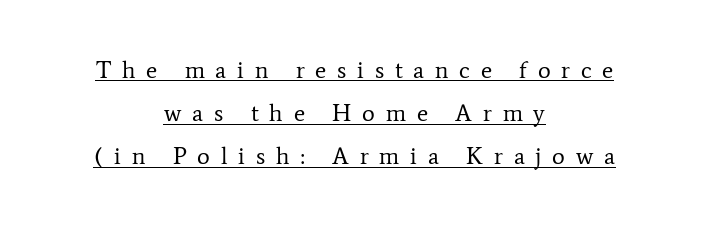
The image shows 24 px text type, upright; set centered, line spacing 1.8x, unusually wide letter spacing (+0.45 em), underlined.
